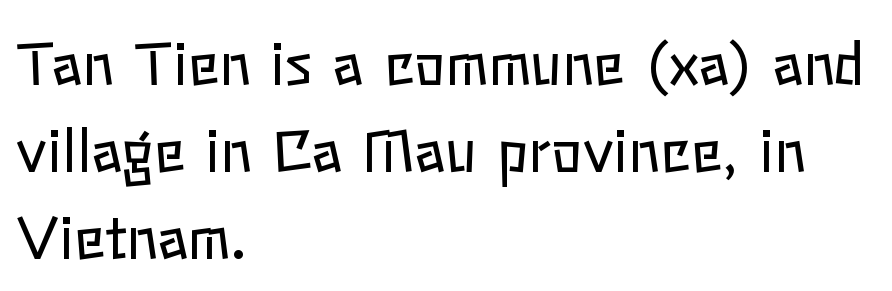
Q: Is the text bold? A: No.
Q: Is the text italic (slanted)? A: No, it is upright.
Q: Is the text underlined? A: No.
Q: How is the paragraph aligned? A: Left-aligned.
Q: Is the spacing between letters normal or unusually wide? A: Normal.
Q: Is the spacing between lines tight, normal or loose? A: Normal.
Q: Width (condensed, normal, or wide)? A: Normal.
Q: Stroke contrast? A: Low.
Q: x-height? A: Medium.
Q: Monospaced? A: No.
